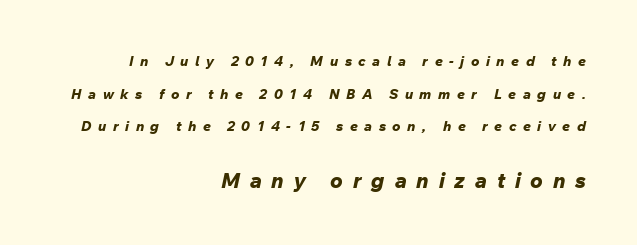
{"italic": "yes", "lean": "right", "slant_degrees": 12, "bold": "yes", "underline": "no", "align": "right", "line_spacing": "loose", "line_spacing_ratio": 2.33, "letter_spacing": "wide", "letter_spacing_em": 0.47, "larger_block": "second", "size_ratio": 1.5, "glyph_px": 21}
